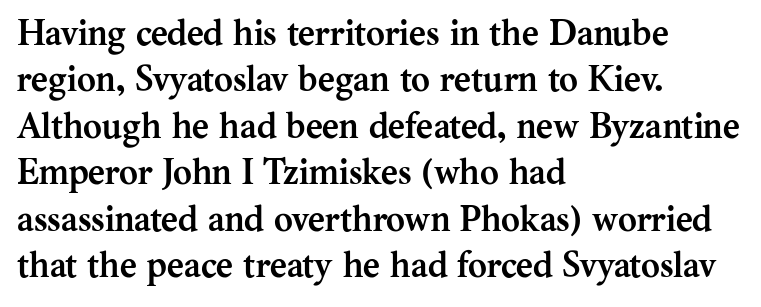
{"serif": "yes", "italic": "no", "bold": "yes", "weight": "semibold", "width": "normal", "stroke_contrast": "medium", "x_height": "medium", "monospaced": "no", "underline": "no", "align": "left", "line_spacing": "normal", "line_spacing_ratio": 1.29, "letter_spacing": "normal", "letter_spacing_em": 0.0, "glyph_px": 36}
